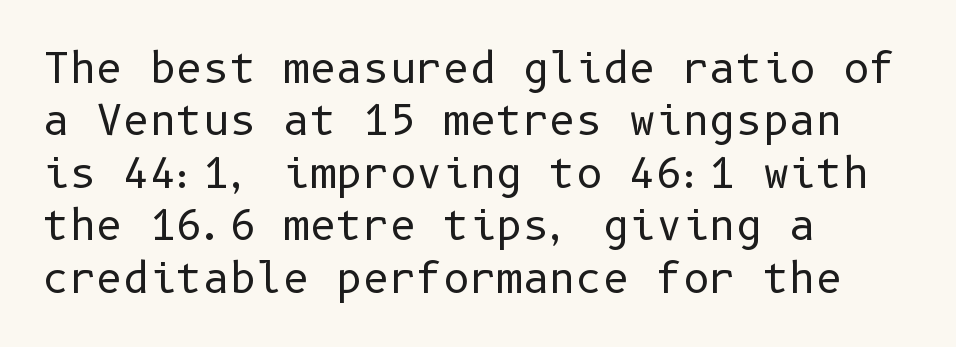
{"serif": "no", "italic": "no", "bold": "no", "weight": "regular", "width": "normal", "stroke_contrast": "low", "x_height": "medium", "underline": "no", "align": "left", "line_spacing": "normal", "line_spacing_ratio": 1.28, "letter_spacing": "normal", "letter_spacing_em": 0.0, "glyph_px": 41}
